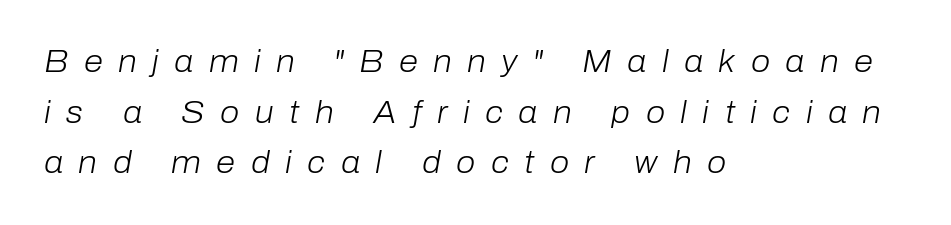
The image shows 31 px light type, italic (leaning right); set left-aligned, normal line spacing (1.63x), unusually wide letter spacing (+0.5 em), not underlined; low stroke contrast and a medium x-height.
